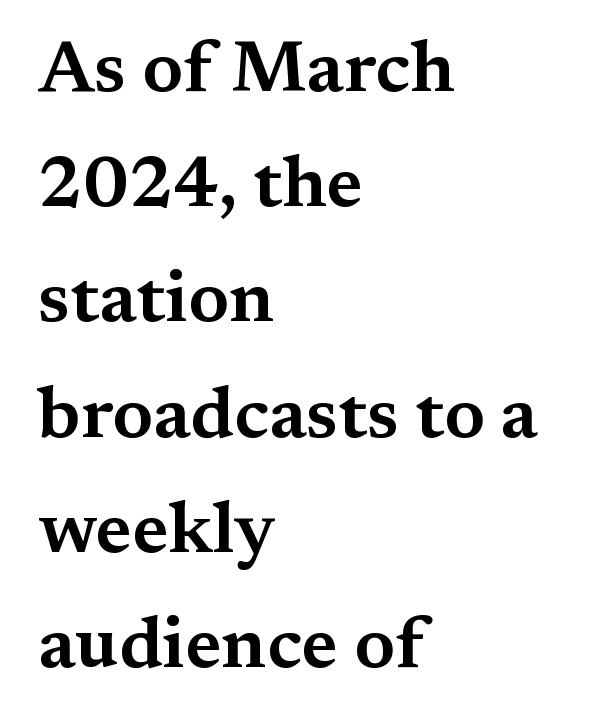
Q: Is the text italic (slanted)? A: No, it is upright.
Q: Is the typeface a serif or a sans-serif typeface? A: Serif.
Q: Is the text underlined? A: No.
Q: How is the paragraph aligned? A: Left-aligned.
Q: Is the spacing between letters normal or unusually wide? A: Normal.
Q: Is the spacing between lines tight, normal or loose? A: Normal.
Q: Width (condensed, normal, or wide)? A: Wide.
Q: Stroke contrast? A: Medium.
Q: x-height? A: Medium.
Q: Monospaced? A: No.
